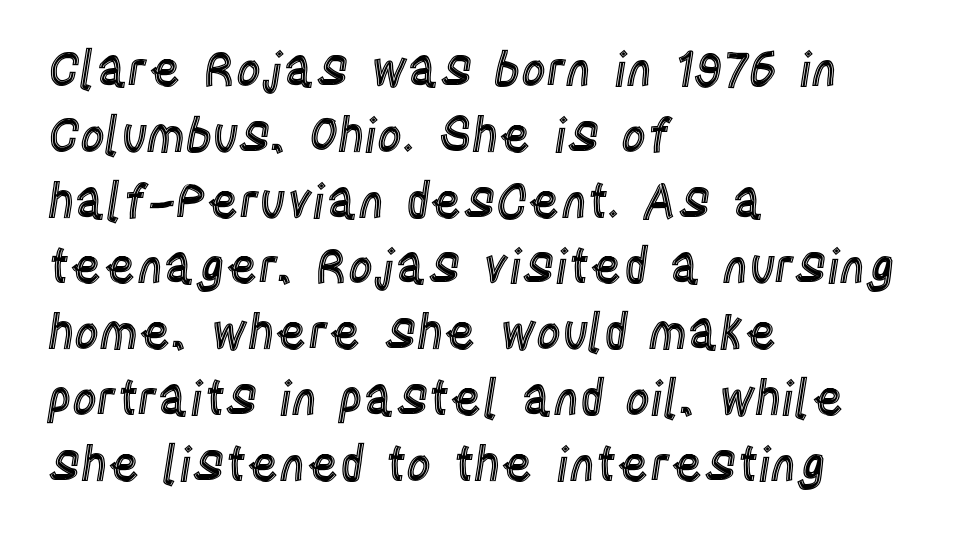
Summary of vertical rhythm: regular, with standard interline spacing. Is the letter spacing exaggerated? No — it looks like the ordinary default. This rendering features lettering with no underline. Varying glyph widths throughout — classic text-font behaviour. The setting favours the left margin, as ordinary paragraphs usually do.
